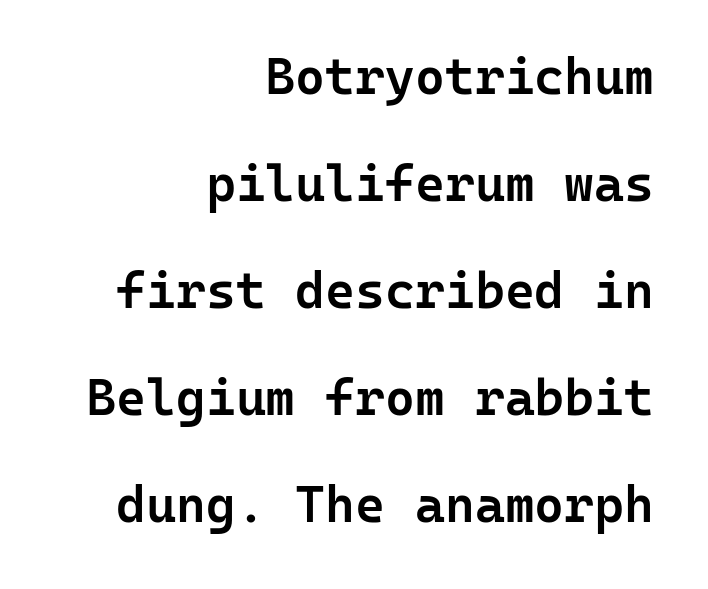
{"serif": "no", "italic": "no", "bold": "semi", "weight": "semibold", "width": "normal", "stroke_contrast": "low", "x_height": "medium", "monospaced": "yes", "underline": "no", "align": "right", "line_spacing": "loose", "line_spacing_ratio": 2.1, "letter_spacing": "normal", "letter_spacing_em": 0.0, "glyph_px": 51}
